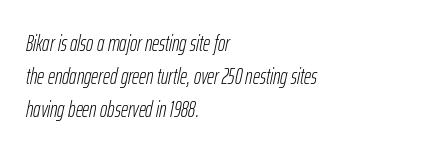
The image shows 22 px text type, italic (leaning right); set left-aligned, normal line spacing (1.5x), normal letter spacing, not underlined.
